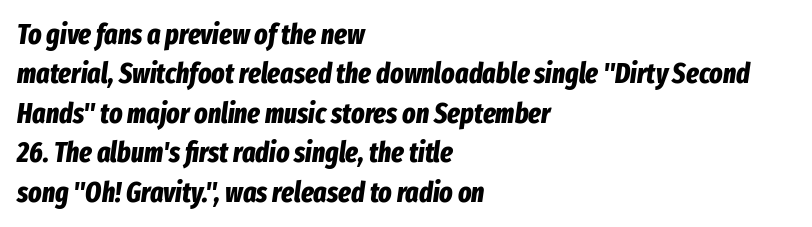
The image shows 28 px bold, condensed type, italic (leaning right); set left-aligned, normal line spacing (1.41x), normal letter spacing, not underlined; low stroke contrast and a medium x-height.
